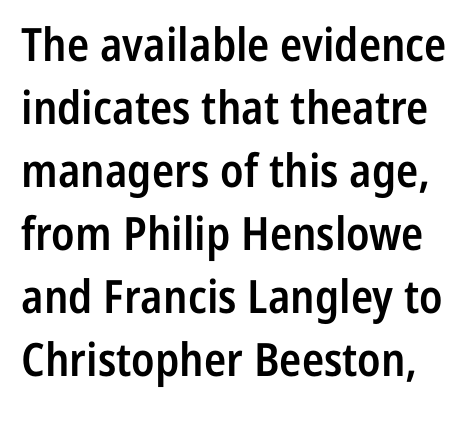
Q: Is the text bold? A: Semi-bold.
Q: Is the text italic (slanted)? A: No, it is upright.
Q: Is the typeface a serif or a sans-serif typeface? A: Sans-serif.
Q: Is the text underlined? A: No.
Q: Is the spacing between letters normal or unusually wide? A: Normal.
Q: Is the spacing between lines tight, normal or loose? A: Normal.
Q: Width (condensed, normal, or wide)? A: Condensed.
Q: Stroke contrast? A: Low.
Q: x-height? A: Medium.
Q: Monospaced? A: No.
